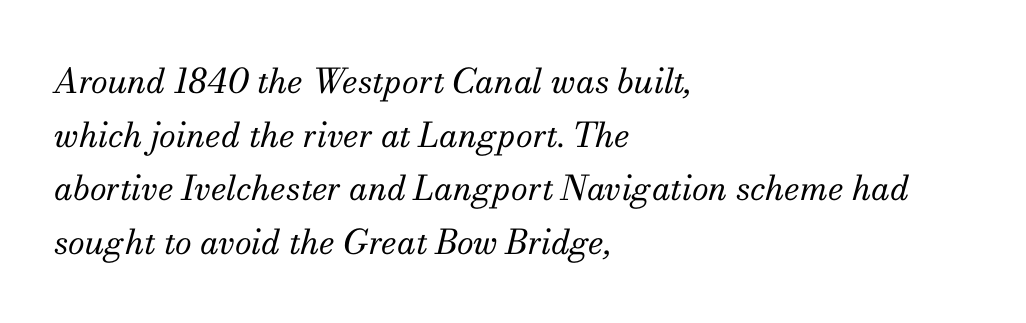
{"serif": "yes", "italic": "yes", "lean": "right", "slant_degrees": 13, "bold": "no", "weight": "regular", "width": "normal", "stroke_contrast": "medium", "x_height": "small", "monospaced": "no", "underline": "no", "align": "left", "line_spacing": "normal", "line_spacing_ratio": 1.58, "letter_spacing": "normal", "letter_spacing_em": 0.0, "glyph_px": 34}
